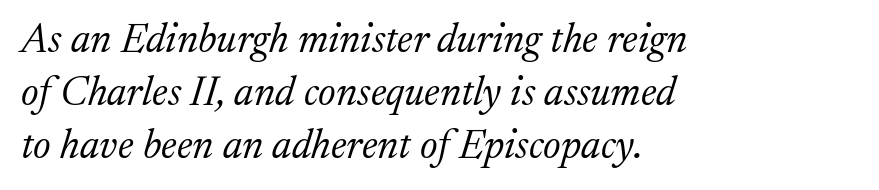
The image shows 41 px light serif type, italic (leaning right); set left-aligned, normal line spacing (1.29x), normal letter spacing, not underlined; medium stroke contrast and a medium x-height.
